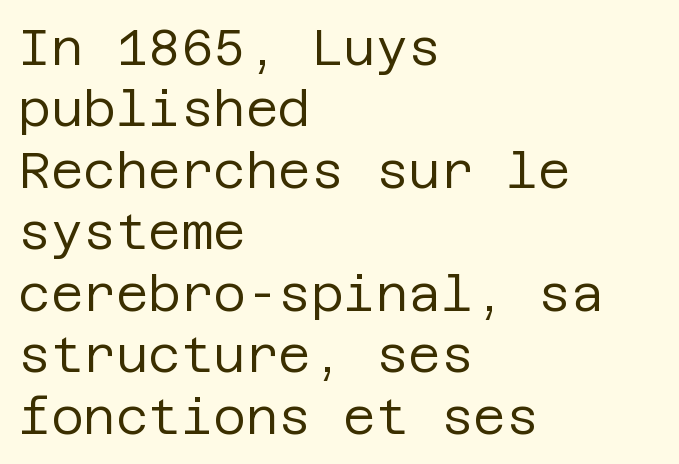
Q: Is the text bold? A: No.
Q: Is the text italic (slanted)? A: No, it is upright.
Q: Is the typeface a serif or a sans-serif typeface? A: Sans-serif.
Q: Is the text underlined? A: No.
Q: How is the paragraph aligned? A: Left-aligned.
Q: Is the spacing between letters normal or unusually wide? A: Normal.
Q: Width (condensed, normal, or wide)? A: Normal.
Q: Stroke contrast? A: Low.
Q: x-height? A: Large.
